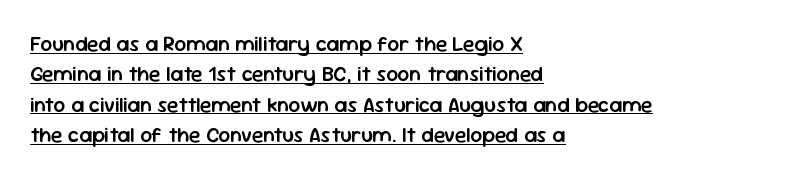
The image shows 21 px text type, upright; set left-aligned, normal line spacing (1.45x), normal letter spacing, underlined.
